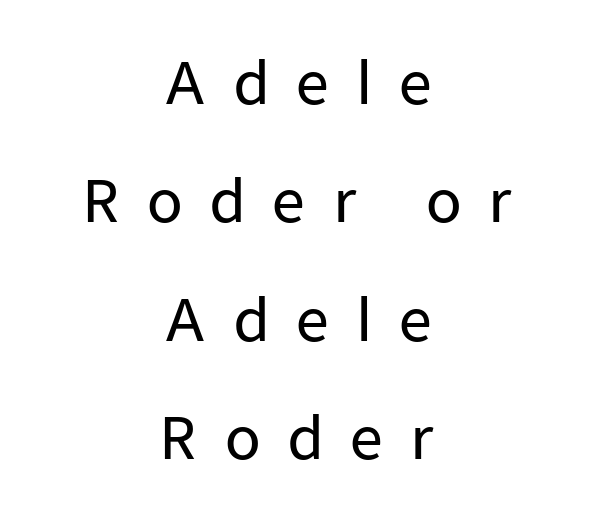
These lines stack symmetrically, like a column narrowing and widening about its center. Widely set lines give the paragraph a tall, airy silhouette. The specimen reads as upright at a glance. The string is rendered with underlining switched off. This sample uses expanded letter spacing, leaving extra air between glyphs.
